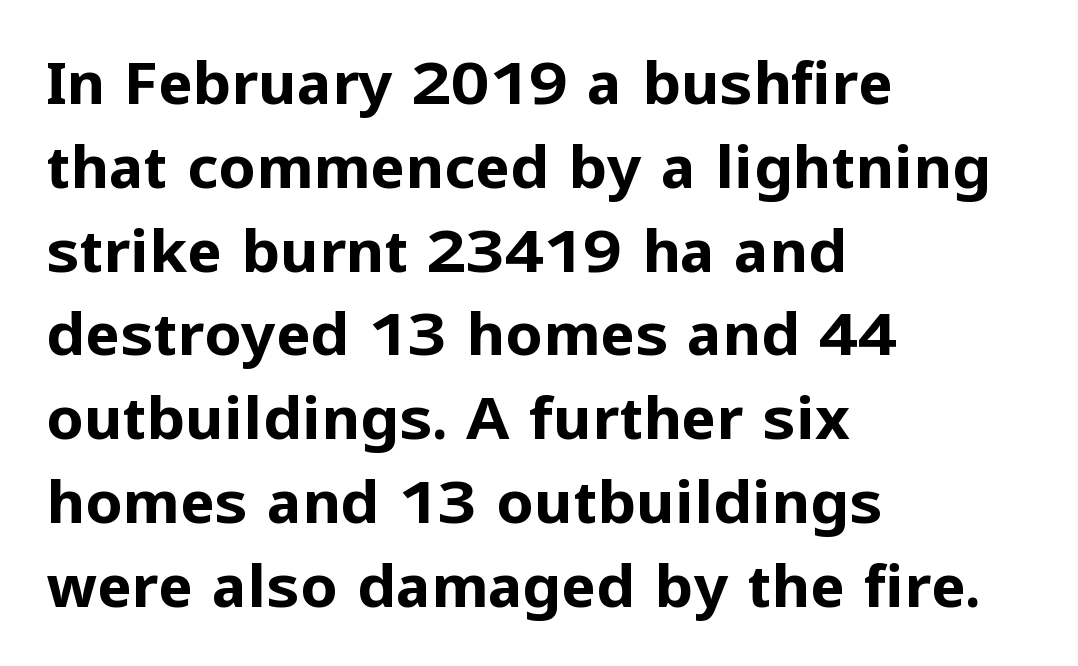
{"serif": "no", "italic": "no", "bold": "yes", "weight": "bold", "width": "normal", "stroke_contrast": "low", "x_height": "medium", "monospaced": "no", "underline": "no", "align": "left", "line_spacing": "normal", "line_spacing_ratio": 1.42, "letter_spacing": "normal", "letter_spacing_em": 0.0, "glyph_px": 59}
